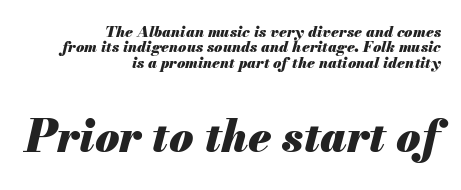
The text block is weighted toward the right margin, trailing off unevenly leftward. In terms of letterspacing, this is plain default setting. The lower block of text is set noticeably larger than the block above it. Think of a printed novel: that variable character pitch is what you see here. Slant detected: the letters are inclined. Heavy-handed strokes throughout: this text is bold.
